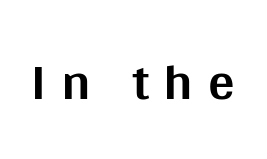
The image shows 53 px bold sans-serif type, upright; set unusually wide letter spacing (+0.28 em), not underlined; medium stroke contrast and a large x-height.
